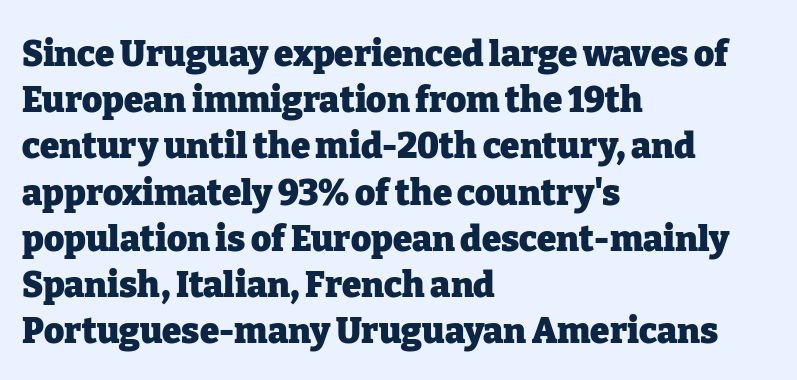
The image shows 35 px heavy serif type, upright; set left-aligned, normal line spacing (1.32x), normal letter spacing, not underlined; low stroke contrast and a medium x-height.
